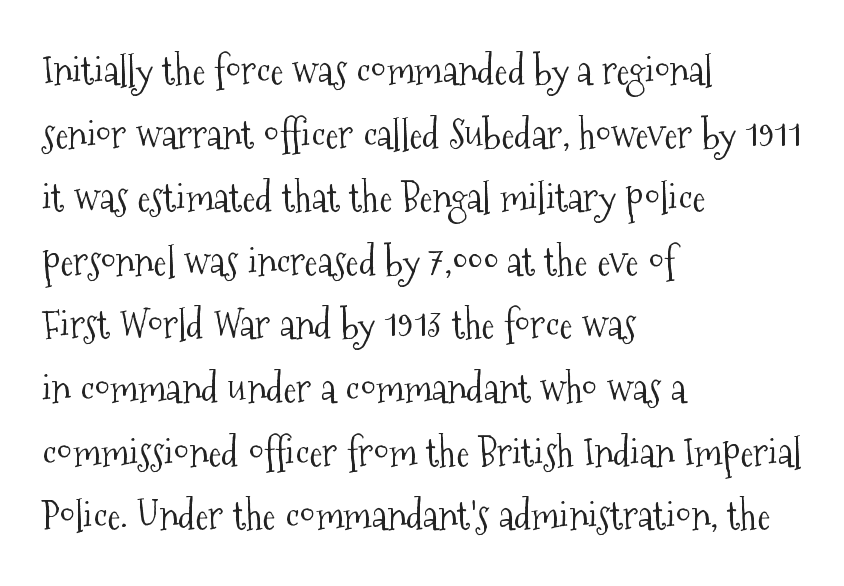
The axis of the letterforms is exactly vertical. Does the type have serifs? Yes, each stem ends in a small foot. Lines of text with bare space underneath. These lines are rendered in a variable-pitch font. How are the letters spaced? Ordinarily, with no added tracking.
